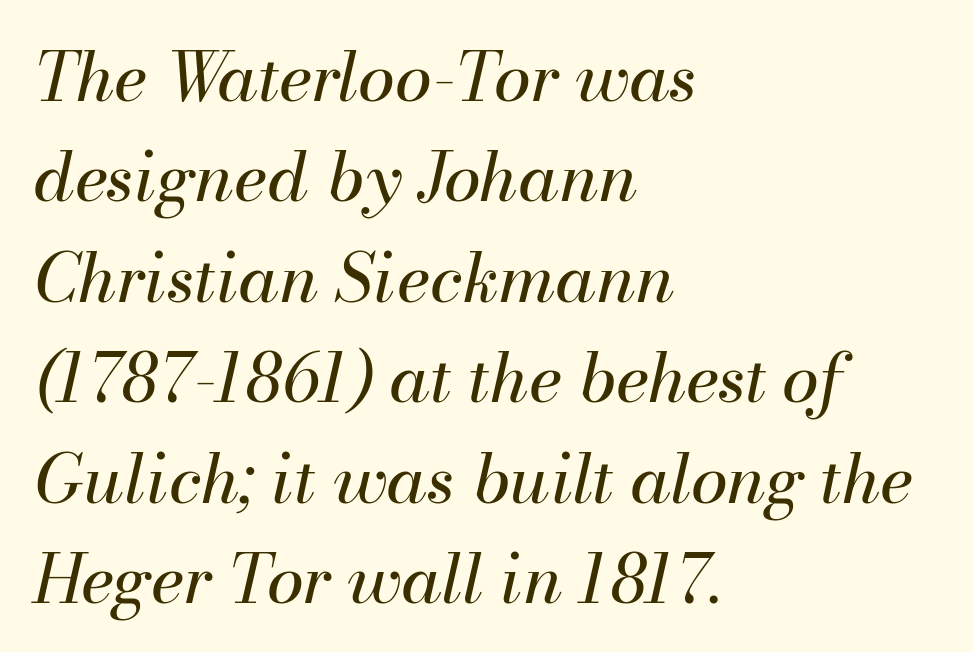
Q: Is the text bold? A: No.
Q: Is the text italic (slanted)? A: Yes, it leans right by about 13 degrees.
Q: Is the text underlined? A: No.
Q: How is the paragraph aligned? A: Left-aligned.
Q: Is the spacing between letters normal or unusually wide? A: Normal.
Q: Is the spacing between lines tight, normal or loose? A: Normal.
Q: Width (condensed, normal, or wide)? A: Normal.
Q: Stroke contrast? A: Medium.
Q: x-height? A: Small.
Q: Monospaced? A: No.
